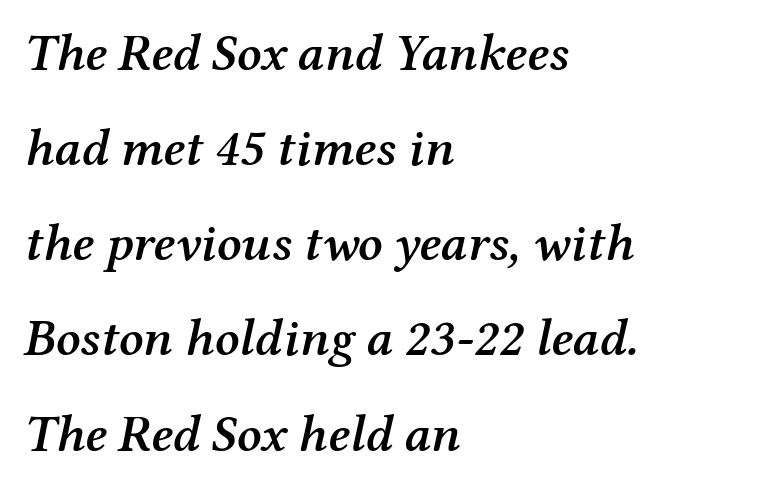
Q: Is the text bold? A: Semi-bold.
Q: Is the text italic (slanted)? A: Yes, it leans right by about 12 degrees.
Q: Is the typeface a serif or a sans-serif typeface? A: Serif.
Q: Is the text underlined? A: No.
Q: How is the paragraph aligned? A: Left-aligned.
Q: Is the spacing between letters normal or unusually wide? A: Normal.
Q: Width (condensed, normal, or wide)? A: Normal.
Q: Stroke contrast? A: Medium.
Q: x-height? A: Medium.
Q: Monospaced? A: No.
